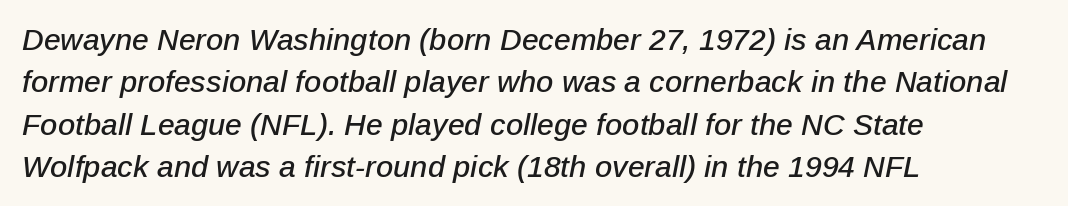
{"italic": "yes", "lean": "right", "slant_degrees": 12, "width": "normal", "stroke_contrast": "low", "x_height": "medium", "monospaced": "no", "underline": "no", "align": "left", "line_spacing": "normal", "line_spacing_ratio": 1.41, "letter_spacing": "normal", "letter_spacing_em": 0.0, "glyph_px": 30}
